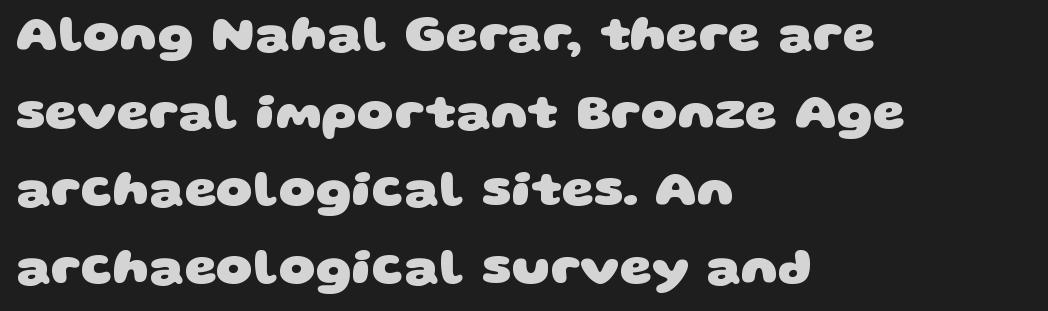
{"serif": "no", "bold": "yes", "weight": "heavy", "width": "wide", "stroke_contrast": "low", "x_height": "large", "monospaced": "no", "underline": "no", "align": "left", "line_spacing": "normal", "line_spacing_ratio": 1.52, "letter_spacing": "normal", "letter_spacing_em": 0.0, "glyph_px": 51}
